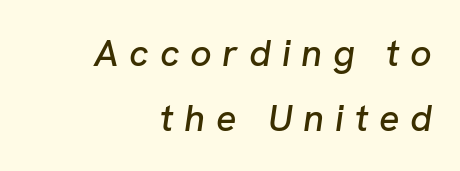
{"italic": "yes", "lean": "right", "slant_degrees": 8, "width": "normal", "stroke_contrast": "low", "x_height": "medium", "monospaced": "no", "underline": "no", "align": "right", "line_spacing_ratio": 1.71, "letter_spacing": "wide", "letter_spacing_em": 0.28, "glyph_px": 38}
